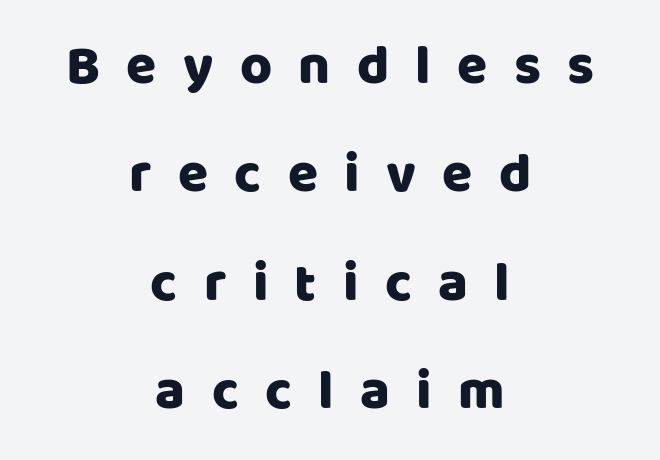
The strip under each line holds only bare page. Here the glyphs are tracked loosely, breaking word shapes into spaced letters. Do the characters align in a grid? No, the font is proportional. Designer's note — italics off, roman on.
